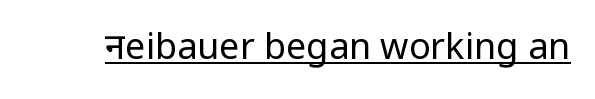
The image shows 36 px regular-weight, condensed sans-serif type, upright; set normal letter spacing, underlined; low stroke contrast.
